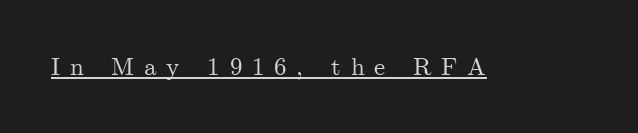
{"italic": "no", "underline": "yes", "letter_spacing": "wide", "letter_spacing_em": 0.39, "glyph_px": 25}
